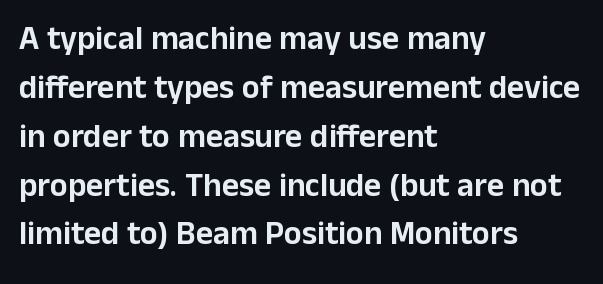
Q: Is the text italic (slanted)? A: No, it is upright.
Q: Is the typeface a serif or a sans-serif typeface? A: Sans-serif.
Q: Is the text underlined? A: No.
Q: How is the paragraph aligned? A: Left-aligned.
Q: Is the spacing between letters normal or unusually wide? A: Normal.
Q: Is the spacing between lines tight, normal or loose? A: Normal.
Q: Width (condensed, normal, or wide)? A: Normal.
Q: Stroke contrast? A: Low.
Q: x-height? A: Medium.
Q: Monospaced? A: No.
